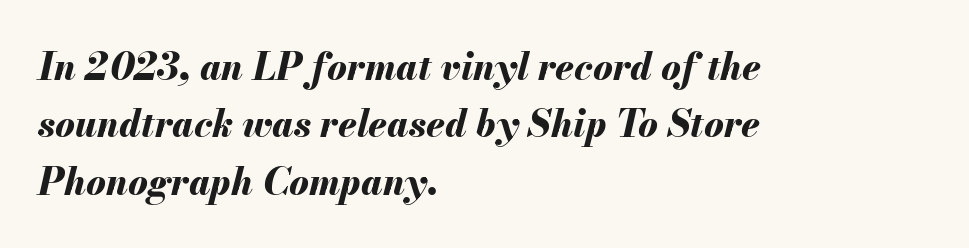
{"italic": "yes", "lean": "right", "slant_degrees": 13, "bold": "yes", "weight": "bold", "width": "normal", "stroke_contrast": "medium", "x_height": "small", "monospaced": "no", "underline": "no", "align": "left", "line_spacing": "normal", "line_spacing_ratio": 1.55, "letter_spacing": "normal", "letter_spacing_em": 0.0, "glyph_px": 37}
